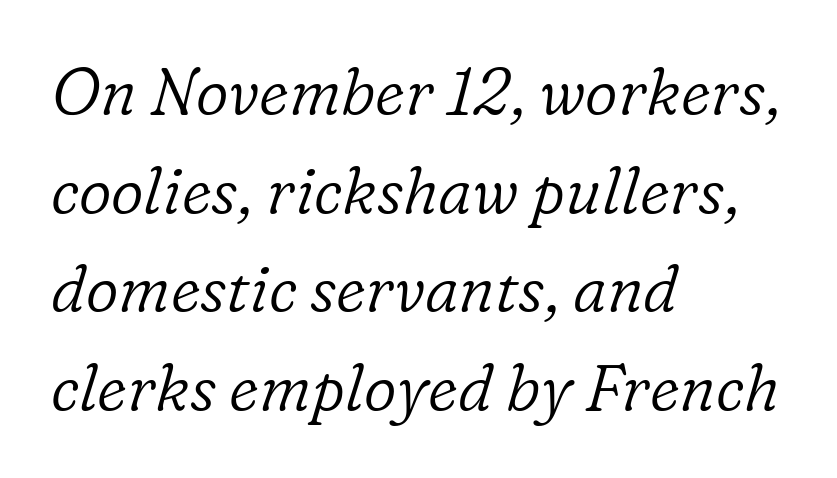
The image shows 64 px light serif type, italic (leaning right); set left-aligned, normal line spacing (1.54x), normal letter spacing, not underlined; low stroke contrast and a medium x-height.
